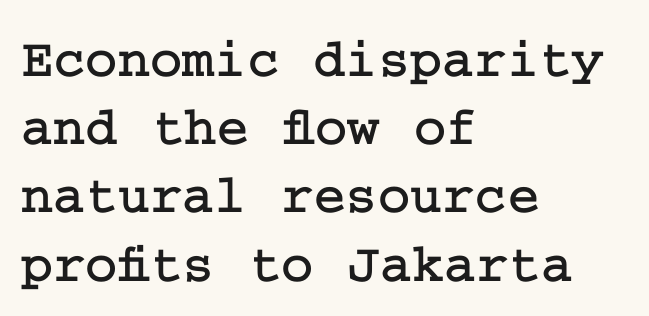
The tracking reads as untouched default to a designer's eye. The characters display serif detailing at their extremities. Which margin do the lines hug? The left one — the right edge is uneven. Underline: absent. Ordinary non-slanted type is in use.
